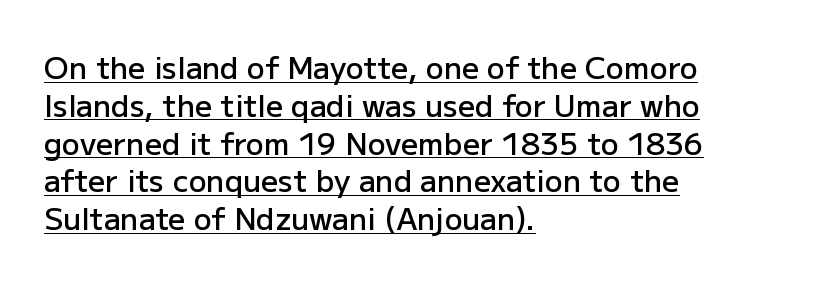
The image shows 30 px semibold sans-serif type, upright; set left-aligned, normal line spacing (1.26x), normal letter spacing, underlined; low stroke contrast and a medium x-height.
